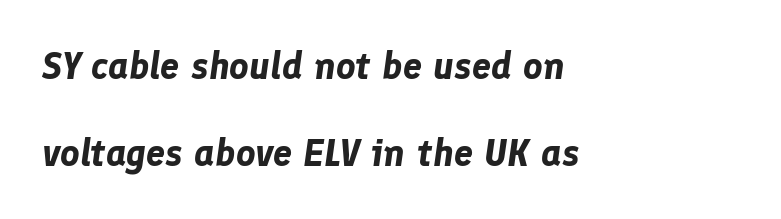
The image shows 38 px bold type, italic (leaning right); set left-aligned, loose line spacing (2.29x), normal letter spacing, not underlined; low stroke contrast and a medium x-height.
